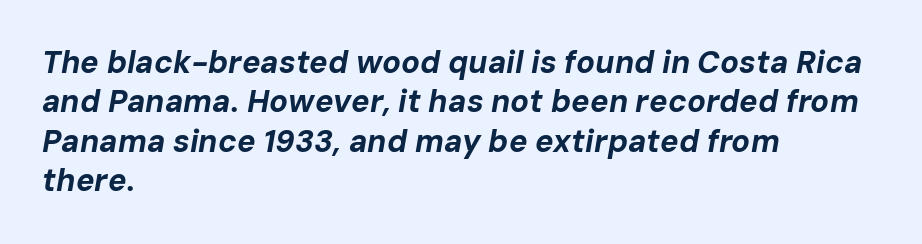
The image shows 31 px bold type, italic (leaning right); set left-aligned, normal line spacing (1.27x), normal letter spacing, not underlined; low stroke contrast and a medium x-height.
